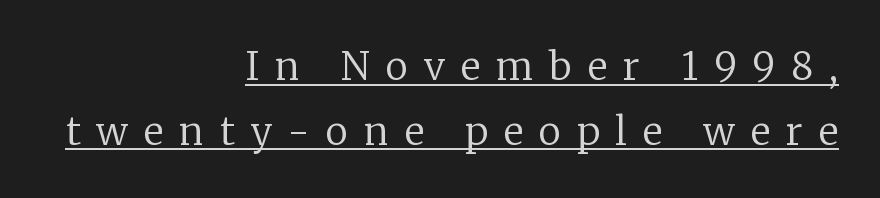
Ordinary non-slanted type is in use. Reading down the column, the eye jumps a familiar distance to each next line. Quick note: underline on. Stroke thickness stays within the range of a standard reading face or lighter. This sample has the flowing, uneven cadence of proportional lettering.
